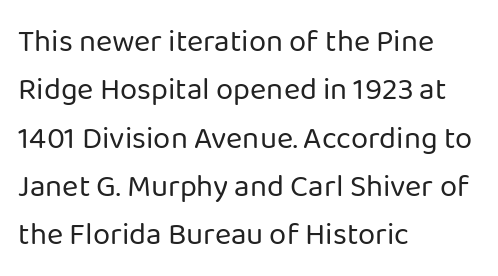
Q: Is the text bold? A: No.
Q: Is the text italic (slanted)? A: No, it is upright.
Q: Is the typeface a serif or a sans-serif typeface? A: Sans-serif.
Q: Is the text underlined? A: No.
Q: How is the paragraph aligned? A: Left-aligned.
Q: Is the spacing between letters normal or unusually wide? A: Normal.
Q: Is the spacing between lines tight, normal or loose? A: Normal.
Q: Width (condensed, normal, or wide)? A: Normal.
Q: Stroke contrast? A: Low.
Q: x-height? A: Medium.
Q: Monospaced? A: No.
